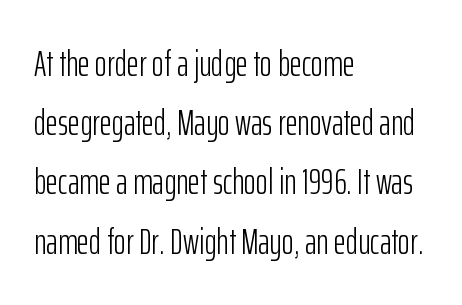
{"serif": "no", "italic": "no", "bold": "no", "weight": "light", "width": "condensed", "stroke_contrast": "low", "x_height": "medium", "monospaced": "no", "underline": "no", "align": "left", "line_spacing": "normal", "line_spacing_ratio": 1.6, "letter_spacing": "normal", "letter_spacing_em": 0.0, "glyph_px": 37}
